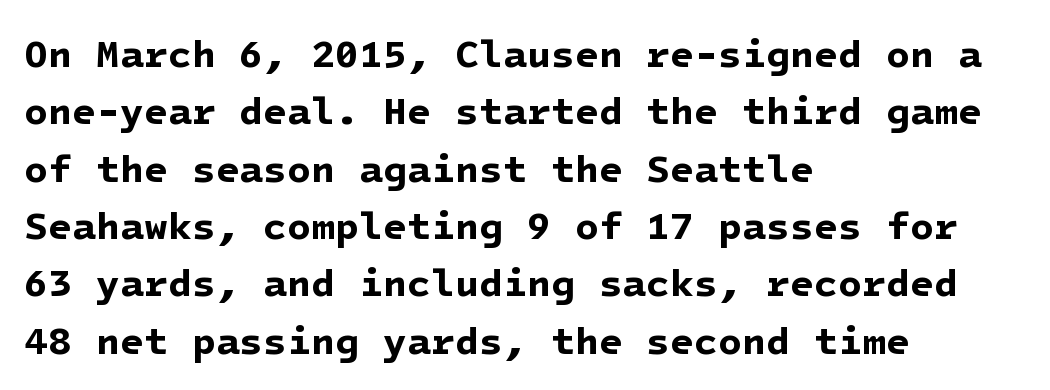
Q: Is the text bold? A: Yes.
Q: Is the typeface a serif or a sans-serif typeface? A: Sans-serif.
Q: Is the text underlined? A: No.
Q: How is the paragraph aligned? A: Left-aligned.
Q: Is the spacing between letters normal or unusually wide? A: Normal.
Q: Is the spacing between lines tight, normal or loose? A: Normal.
Q: Width (condensed, normal, or wide)? A: Normal.
Q: Stroke contrast? A: Low.
Q: x-height? A: Medium.
